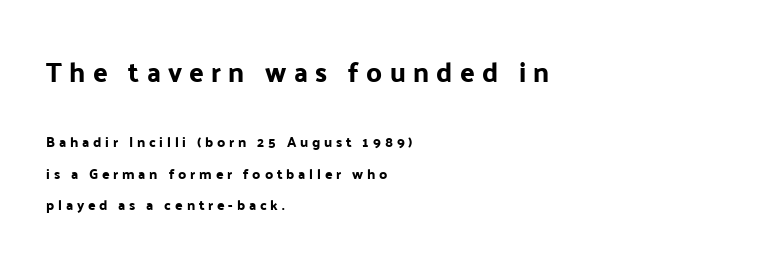
The passage shown begins with its larger block and ends with its smaller one. The lines are quadded left. Each row of text sits above clean, open space. The vertical gap from one line to the next is large. The rendering inserts visible extra space after every character. Do the letters lean? They stand straight.
